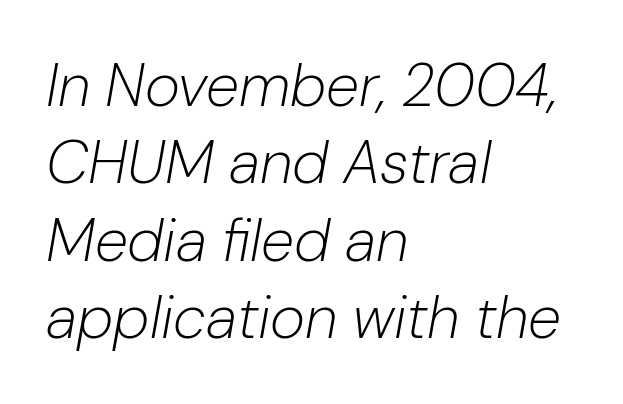
Unmarked baselines from the first word to the last. One glance says typical: line gaps are just what's usual. Standard letterfit; no display-style spreading of the glyphs. Horizontally, the lines are justified to the leading edge only. Heft: none added — not bold. When letters slant like this, we call the style italic.
